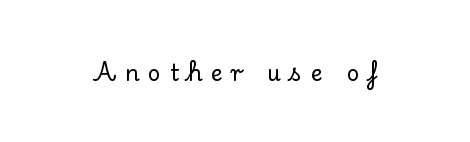
Q: Is the text italic (slanted)? A: No, it is upright.
Q: Is the text underlined? A: No.
Q: Is the spacing between letters normal or unusually wide? A: Unusually wide.
